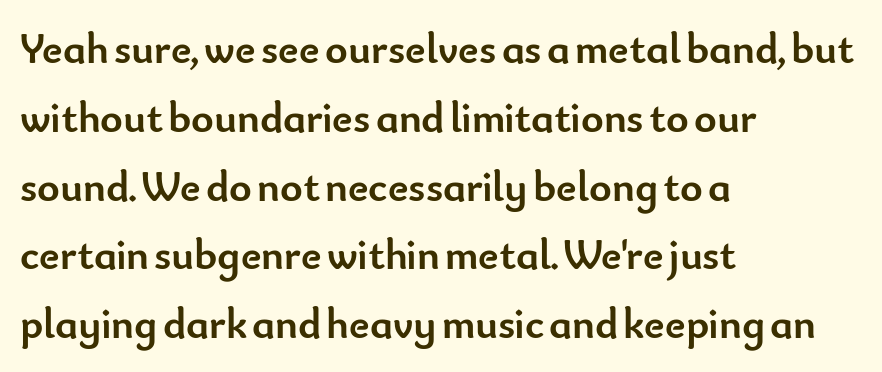
{"serif": "no", "italic": "no", "bold": "yes", "weight": "semibold", "width": "normal", "stroke_contrast": "low", "x_height": "small", "monospaced": "no", "underline": "no", "align": "left", "line_spacing": "normal", "line_spacing_ratio": 1.6, "letter_spacing": "normal", "letter_spacing_em": 0.0, "glyph_px": 43}
